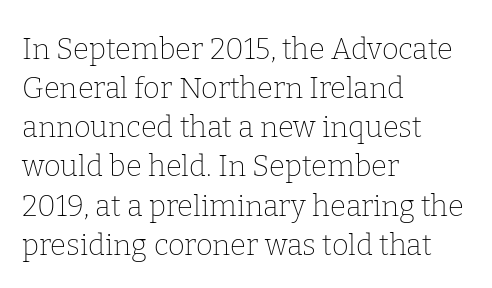
Q: Is the text bold? A: No.
Q: Is the text italic (slanted)? A: No, it is upright.
Q: Is the typeface a serif or a sans-serif typeface? A: Serif.
Q: Is the text underlined? A: No.
Q: How is the paragraph aligned? A: Left-aligned.
Q: Is the spacing between letters normal or unusually wide? A: Normal.
Q: Is the spacing between lines tight, normal or loose? A: Normal.
Q: Width (condensed, normal, or wide)? A: Normal.
Q: Stroke contrast? A: Low.
Q: x-height? A: Medium.
Q: Monospaced? A: No.
